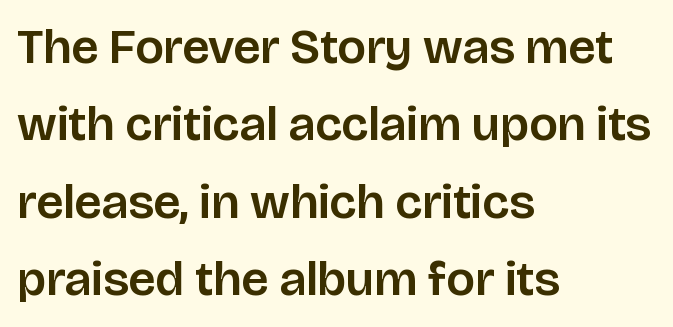
Q: Is the text italic (slanted)? A: No, it is upright.
Q: Is the typeface a serif or a sans-serif typeface? A: Sans-serif.
Q: Is the text underlined? A: No.
Q: How is the paragraph aligned? A: Left-aligned.
Q: Is the spacing between letters normal or unusually wide? A: Normal.
Q: Is the spacing between lines tight, normal or loose? A: Normal.
Q: Width (condensed, normal, or wide)? A: Normal.
Q: Stroke contrast? A: Low.
Q: x-height? A: Large.
Q: Monospaced? A: No.
